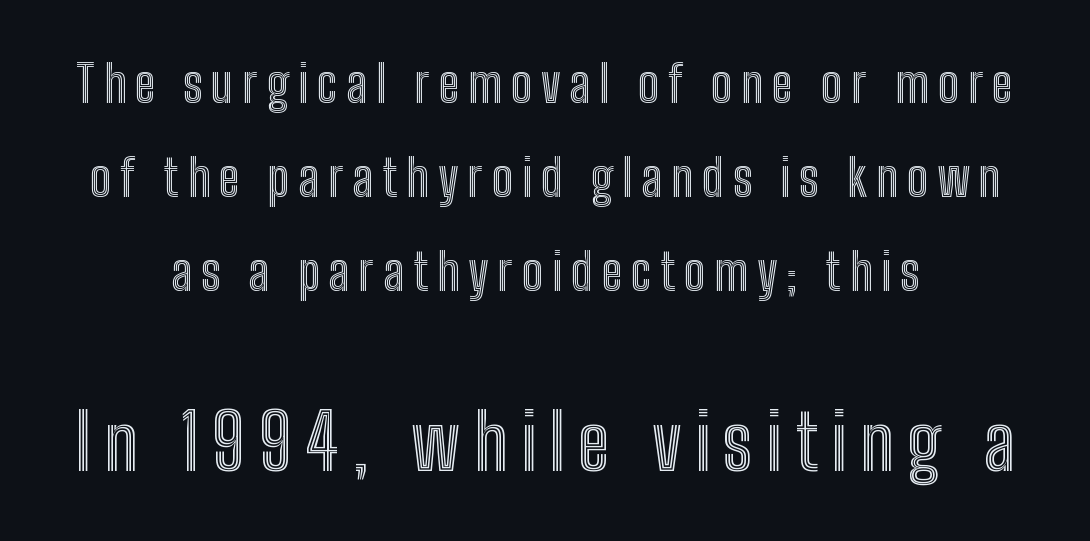
The image shows 77 px condensed type, upright; set centered, line spacing 1.84x, not underlined; the second (bottom) block is 1.51x larger; a medium x-height.
